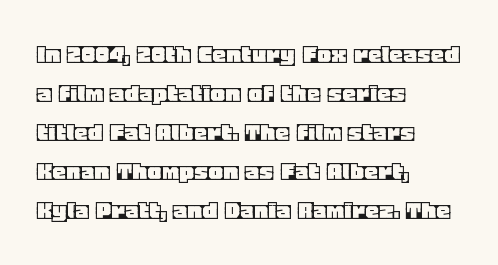
All the whitespace from short lines collects on the right. Baseline-to-baseline distance is the conventional proportion of letter height. Designer's note — italics off, roman on. Tracking here is standard; glyphs follow each other at the usual distance. Spacing verdict: proportional, widths tailored to each character.
